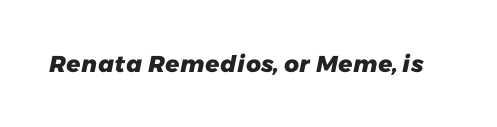
{"bold": "yes", "underline": "no", "letter_spacing": "normal", "letter_spacing_em": 0.0, "glyph_px": 23}
